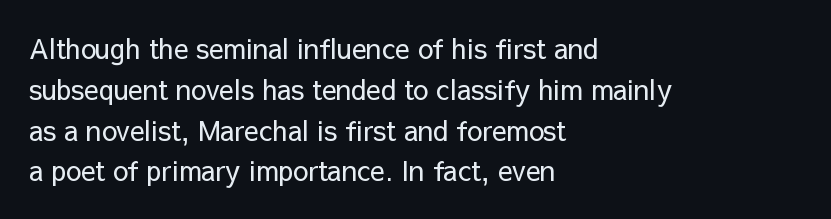
The image shows 27 px text type, upright; set left-aligned, normal line spacing (1.51x), normal letter spacing, not underlined.
